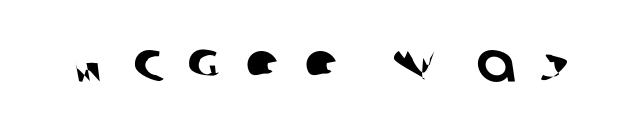
{"serif": "no", "width": "normal", "stroke_contrast": "low", "x_height": "large", "monospaced": "no", "underline": "no", "letter_spacing": "wide", "letter_spacing_em": 0.41, "glyph_px": 57}
